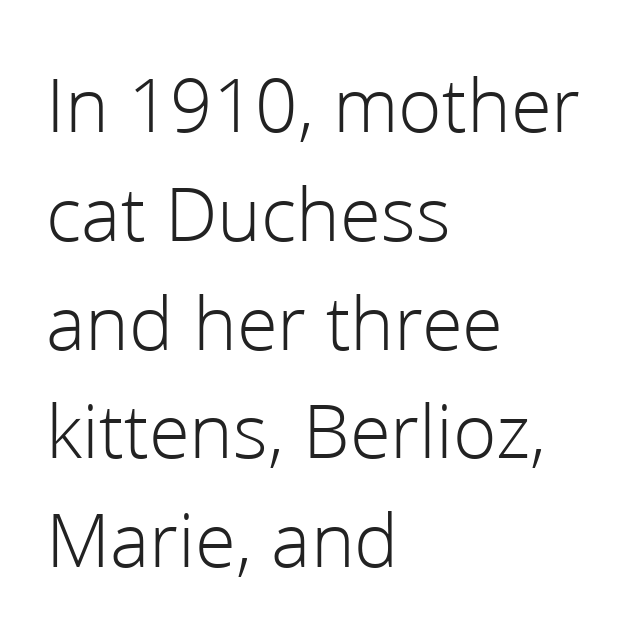
Type without underlining. Whoever set this chose a conventional vertical rhythm. Vertical strokes here are truly vertical. Heft: none added — not bold. You can tell from the bare stems that sans-serif type was used. Here the glyphs are tracked normally, forming tight word shapes.
